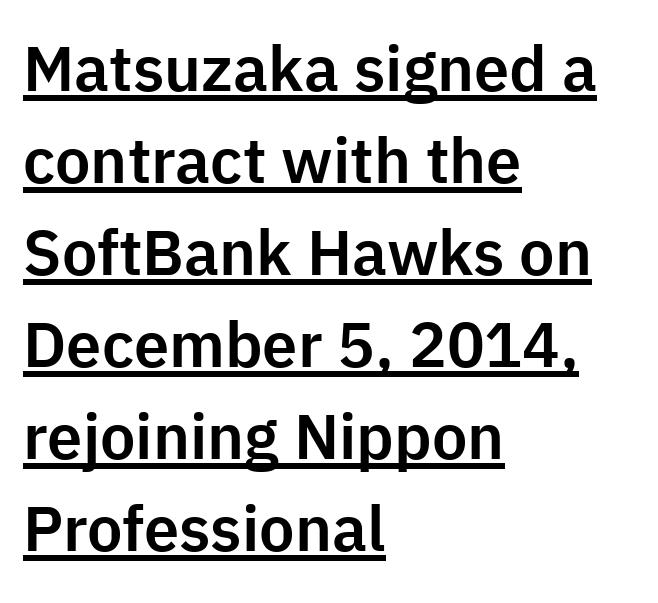
The image shows 63 px sans-serif type, upright; set left-aligned, normal line spacing (1.46x), normal letter spacing, underlined; low stroke contrast and a medium x-height.
